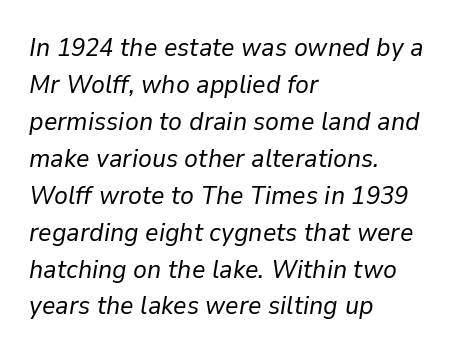
The weight would be labelled regular, book, light, or lighter still. Letter spacing: default. Horizontally, the lines are justified to the leading edge only. Notice how the stems are inclined rather than vertical — that's the hallmark of italics.
